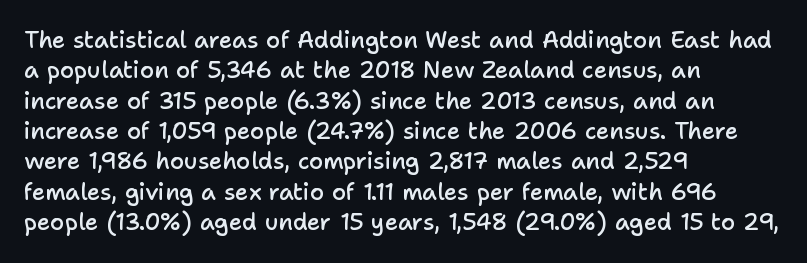
The space between consecutive lines is moderate. Each glyph is drawn with semibold strokes, heavier than normal yet not fully bold. Casual observation: everything's shoved over to the left. Letters rest on an invisible, unmarked baseline. It's the straight-up-and-down kind of type. Standard letterfit; no display-style spreading of the glyphs.
